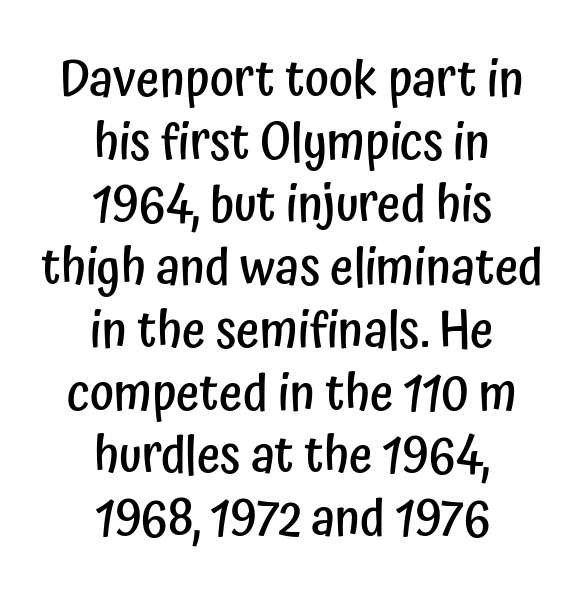
Heft: intermediate — a semibold. No word sits above an underline. Style check: upright. Short and long lines alike share a common midpoint.
